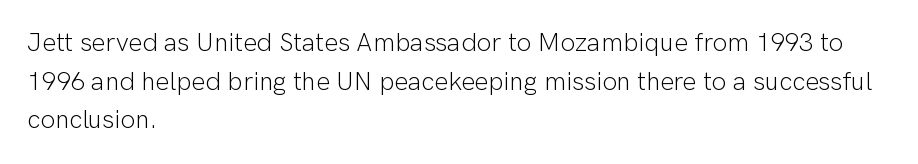
{"italic": "no", "bold": "no", "underline": "no", "align": "left", "line_spacing": "normal", "line_spacing_ratio": 1.49, "letter_spacing": "normal", "letter_spacing_em": 0.0, "glyph_px": 26}
